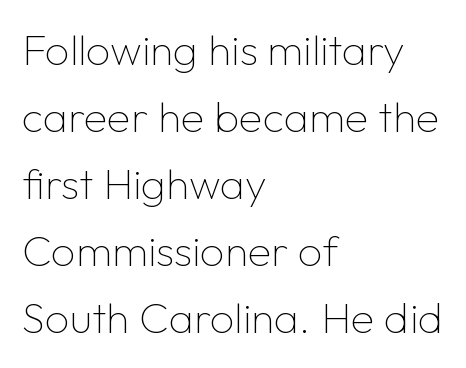
The image shows 43 px thin sans-serif type, upright; set left-aligned, normal line spacing (1.56x), normal letter spacing, not underlined; low stroke contrast and a medium x-height.
